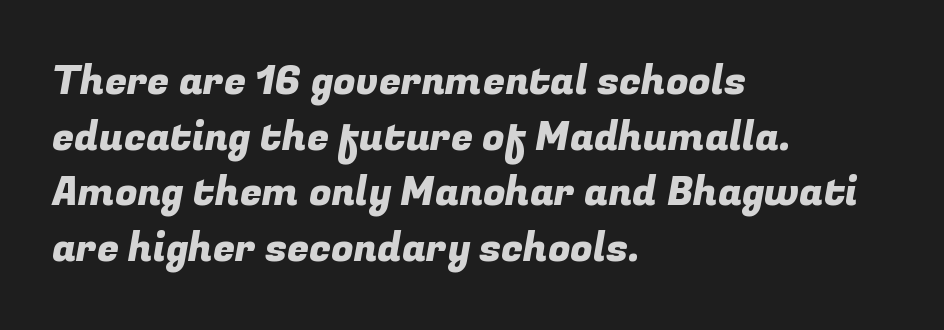
No extra tracking has been applied to these lines. Left-aligned paragraph, ragged on the right. The rendering uses natural spacing where letterforms have individual widths. This block has exactly the height ordinary leading produces.
